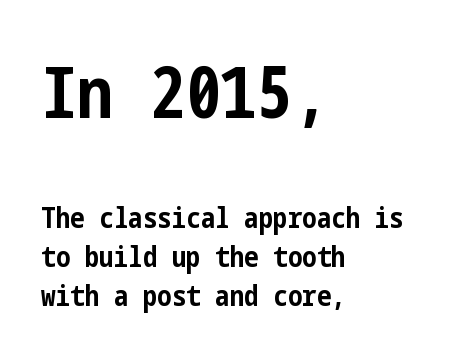
Every stem runs plumb, perpendicular to the baseline. The rendering shrinks the type as you move from the upper chunk to the lower. Left-aligned paragraph, ragged on the right. Does the weight exceed regular? Yes, all the way to bold. The passage shown is typeset with a sans-serif family. Quick note: underline off.
